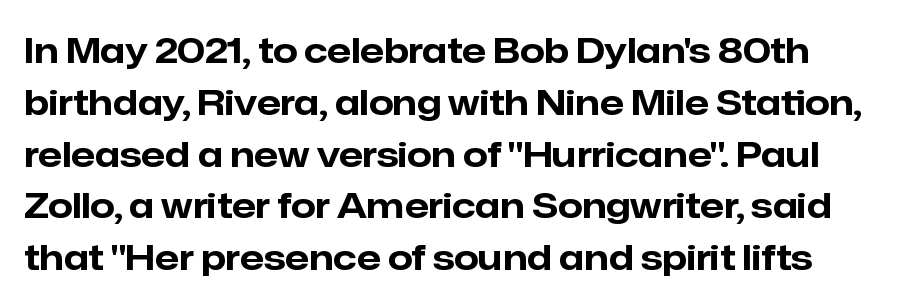
Interline gaps are of average width in this sample. As a designer I'd log this as weight 700, bold. Descenders are the only things crossing below the line. Font category for this specimen: sans-serif.
